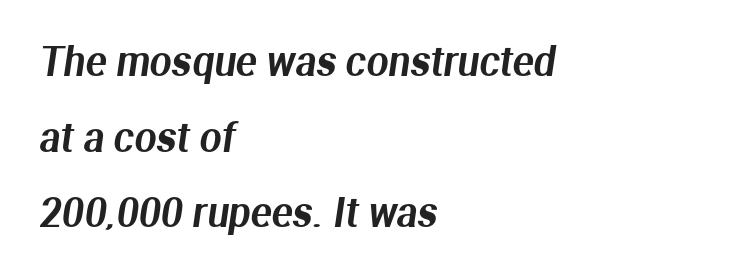
{"serif": "no", "width": "normal", "stroke_contrast": "medium", "x_height": "medium", "monospaced": "no", "underline": "no", "align": "left", "line_spacing": "loose", "line_spacing_ratio": 1.94, "letter_spacing": "normal", "letter_spacing_em": 0.0, "glyph_px": 39}
